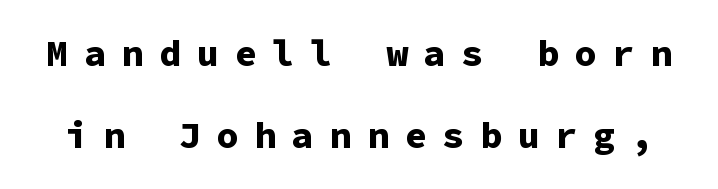
The strokes are fattened all the way to bold. These lines stand farther apart than default settings would place them. Between one letter and the next there's a generous, obvious gap. Ordinary non-slanted type is in use. A sans-serif font was chosen for this passage.
